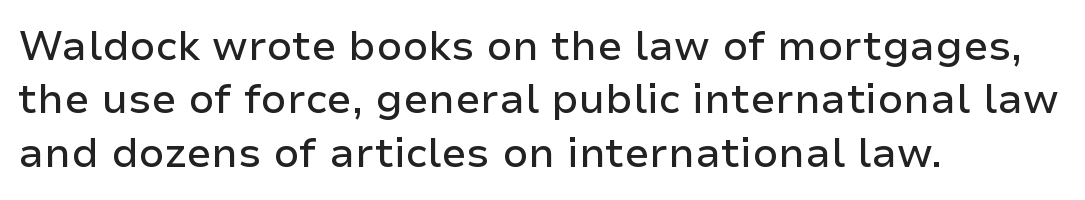
Q: Is the text italic (slanted)? A: No, it is upright.
Q: Is the typeface a serif or a sans-serif typeface? A: Sans-serif.
Q: Is the text underlined? A: No.
Q: How is the paragraph aligned? A: Left-aligned.
Q: Is the spacing between letters normal or unusually wide? A: Normal.
Q: Is the spacing between lines tight, normal or loose? A: Normal.
Q: Width (condensed, normal, or wide)? A: Normal.
Q: Stroke contrast? A: Low.
Q: x-height? A: Medium.
Q: Monospaced? A: No.
